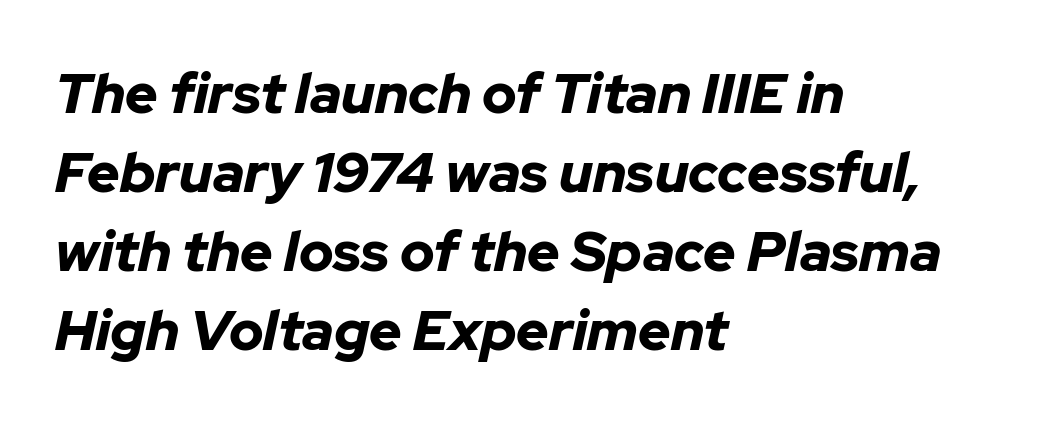
The image shows 56 px bold type, italic (leaning right); set left-aligned, normal line spacing (1.41x), normal letter spacing, not underlined; low stroke contrast and a medium x-height.
